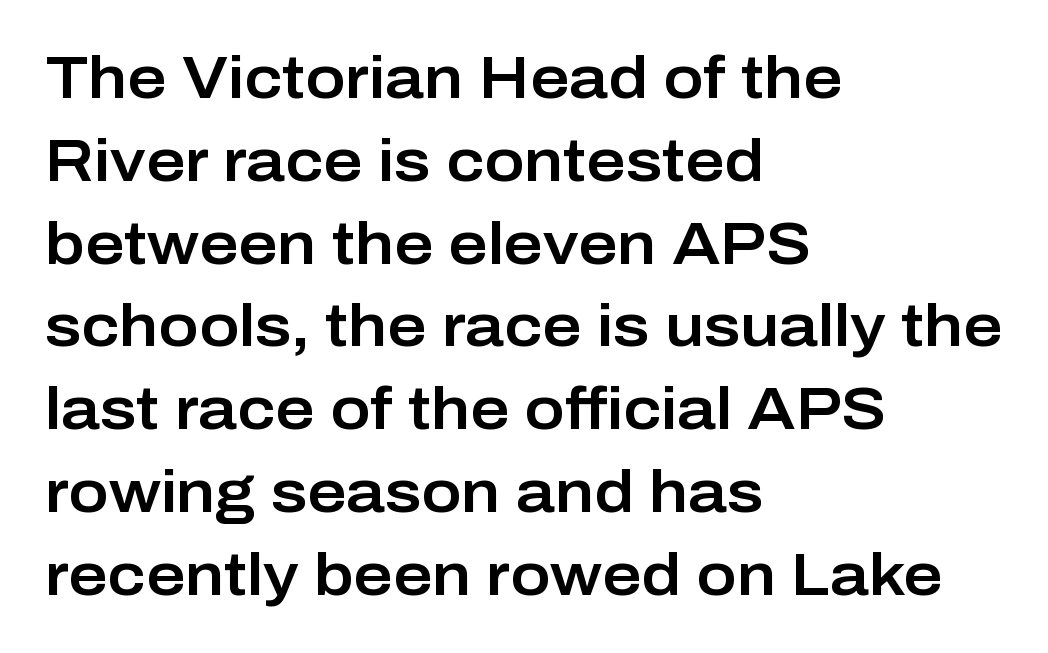
The image shows 60 px sans-serif type, upright; set left-aligned, normal line spacing (1.38x), normal letter spacing, not underlined; low stroke contrast and a medium x-height.
